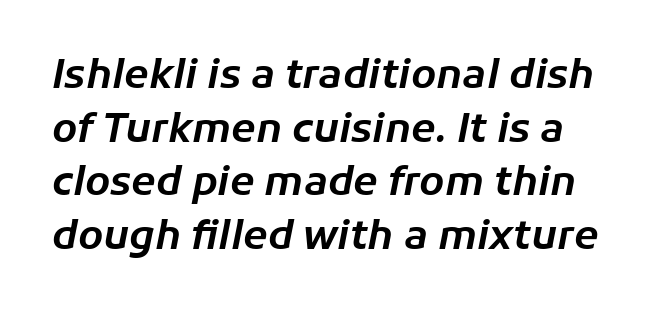
Short note: letters normally spaced. Slant detected: the letters are inclined. Underline: absent. Vertical spacing — default. Character widths vary here, with narrow letters taking less room than wide ones.
